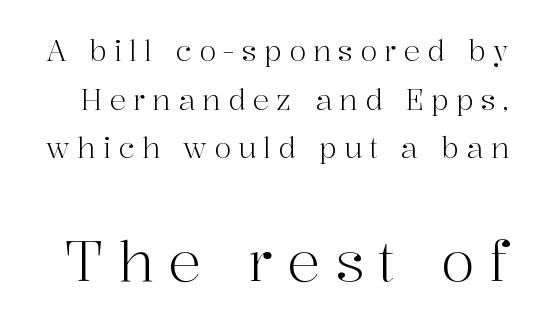
The image shows 56 px light serif type, upright; set line spacing 1.74x, unusually wide letter spacing (+0.25 em), not underlined; the second (bottom) block is 2.0x larger; high stroke contrast and a medium x-height.
